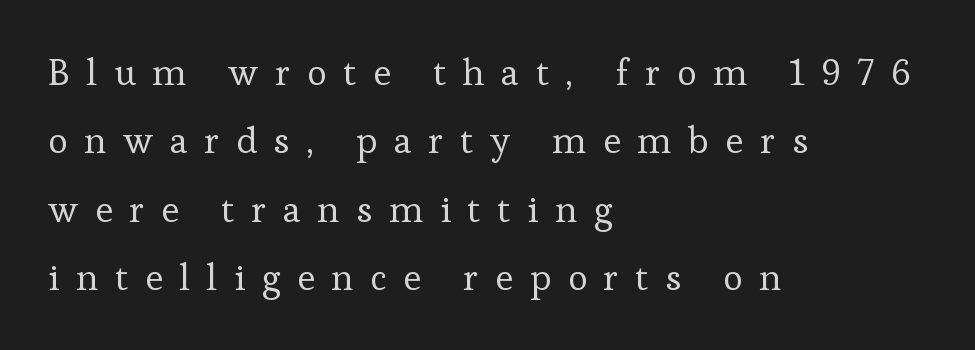
{"serif": "yes", "italic": "no", "bold": "no", "weight": "regular", "width": "normal", "stroke_contrast": "low", "x_height": "medium", "monospaced": "no", "underline": "no", "align": "left", "line_spacing_ratio": 1.85, "letter_spacing": "wide", "letter_spacing_em": 0.45, "glyph_px": 37}
